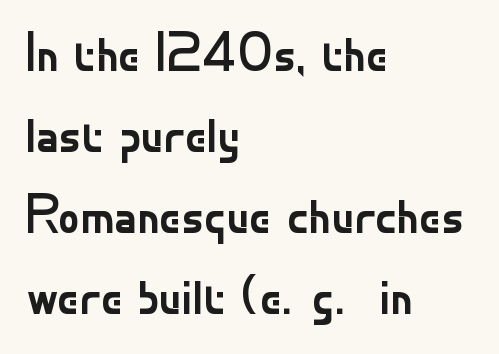
{"serif": "no", "italic": "no", "bold": "no", "weight": "regular", "width": "normal", "stroke_contrast": "low", "x_height": "small", "monospaced": "no", "underline": "no", "align": "left", "line_spacing": "normal", "line_spacing_ratio": 1.5, "letter_spacing": "normal", "letter_spacing_em": 0.0, "glyph_px": 54}
